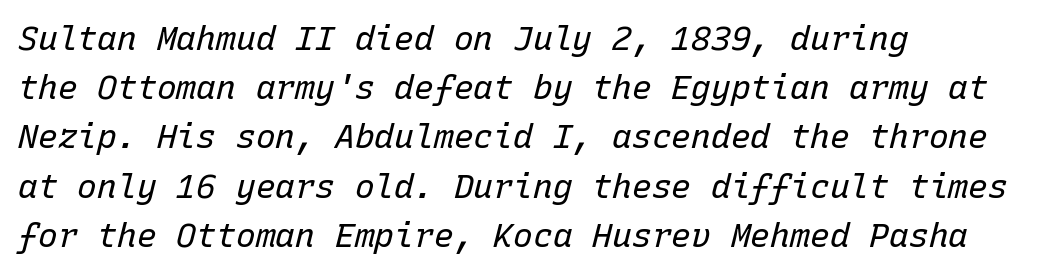
Q: Is the text bold? A: No.
Q: Is the text italic (slanted)? A: Yes, it leans right by about 15 degrees.
Q: Is the text underlined? A: No.
Q: How is the paragraph aligned? A: Left-aligned.
Q: Is the spacing between letters normal or unusually wide? A: Normal.
Q: Is the spacing between lines tight, normal or loose? A: Normal.
Q: Width (condensed, normal, or wide)? A: Normal.
Q: Stroke contrast? A: Low.
Q: x-height? A: Medium.
Q: Monospaced? A: Yes.
